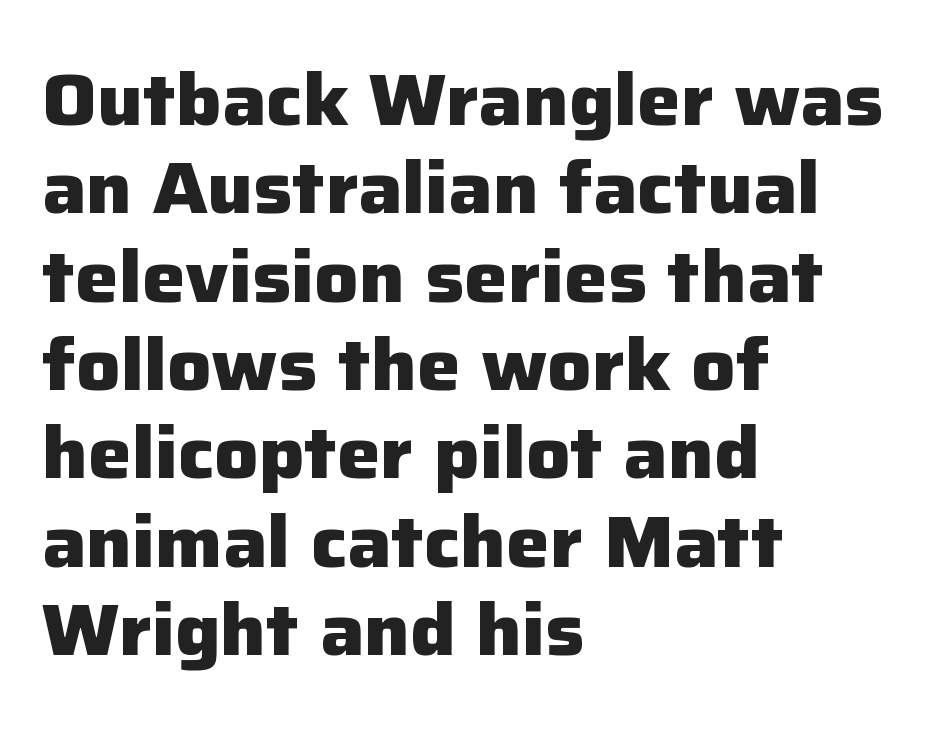
These lines carry a lot of weight — the face is fully bold. Nope, no serifs anywhere on these letters. Ordinary non-slanted type is in use. A typesetter would call this proportional, since set widths differ per character. Horizontal alignment here is leftward, the default for most running prose.
